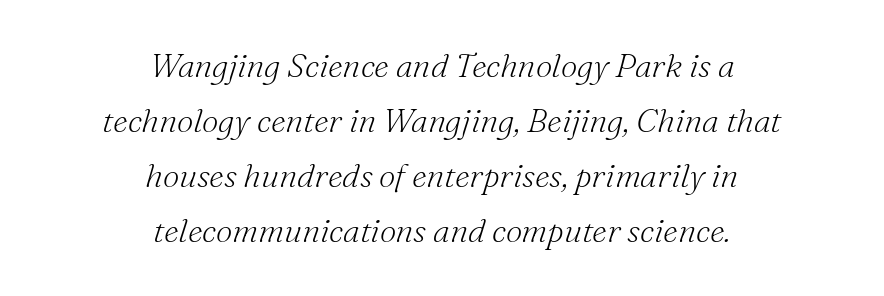
In terms of letterform style, serifs are clearly present. The passage shown has conventional tracking throughout. The rendering uses natural spacing where letterforms have individual widths. You can tell it's italic because the verticals aren't actually vertical.
